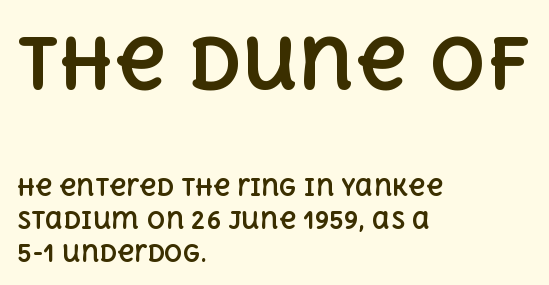
No italicization has been applied; the sample stays upright. Plenty of ink on the page — the face is bold. Is the lower block the larger one? No — the upper block carries the bigger type. Caption: standard tracking, unaltered. Check the space under the baseline: it is left empty. Proportional: the letters do not fall into vertical columns.
